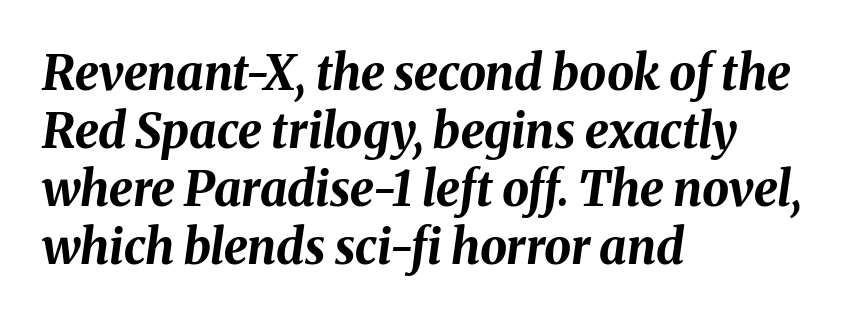
{"italic": "yes", "lean": "right", "slant_degrees": 8, "bold": "yes", "weight": "bold", "width": "normal", "stroke_contrast": "medium", "x_height": "medium", "monospaced": "no", "underline": "no", "align": "left", "line_spacing_ratio": 1.21, "letter_spacing": "normal", "letter_spacing_em": 0.0, "glyph_px": 48}
